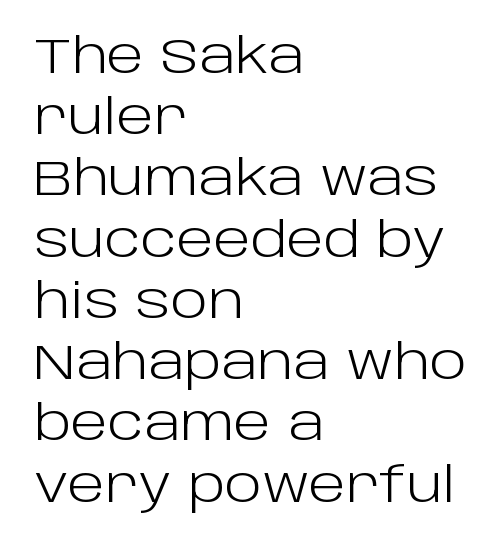
{"serif": "no", "italic": "no", "bold": "no", "weight": "light", "width": "normal", "stroke_contrast": "low", "x_height": "large", "monospaced": "no", "underline": "no", "align": "left", "line_spacing": "normal", "line_spacing_ratio": 1.25, "letter_spacing": "normal", "letter_spacing_em": 0.0, "glyph_px": 49}
